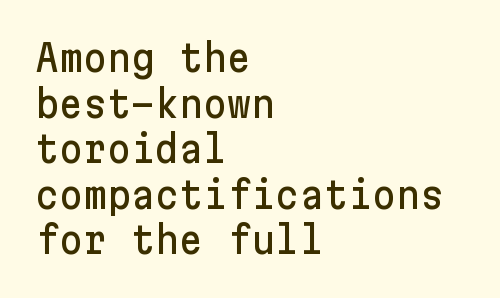
The image shows 37 px sans-serif type, upright; set left-aligned, line spacing 1.23x, normal letter spacing, not underlined; low stroke contrast and a medium x-height.
